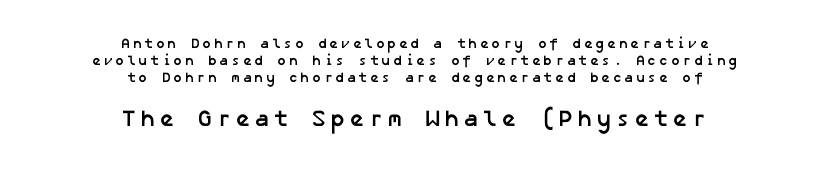
Descenders hang freely into open space. Compare the two chunks: the lower has the greater cap height. The font is running at its bold setting. Is the block centered? Yes — each line is placed symmetrically about the middle.
